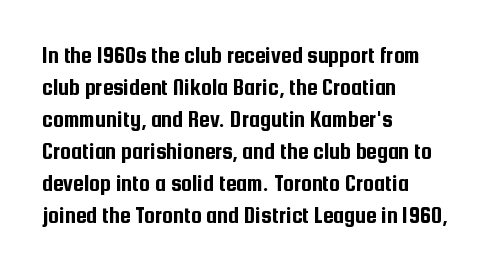
Q: Is the text italic (slanted)? A: No, it is upright.
Q: Is the text underlined? A: No.
Q: How is the paragraph aligned? A: Left-aligned.
Q: Is the spacing between letters normal or unusually wide? A: Normal.
Q: Is the spacing between lines tight, normal or loose? A: Normal.
